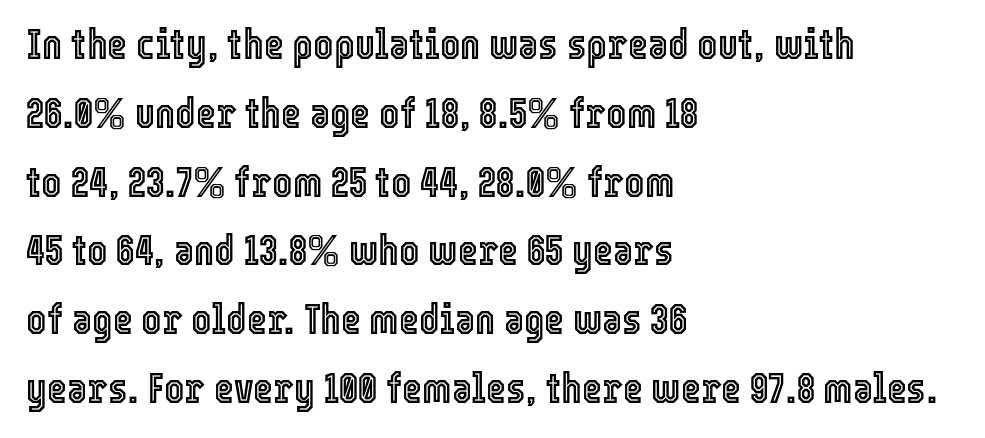
{"italic": "no", "width": "condensed", "x_height": "medium", "monospaced": "no", "underline": "no", "align": "left", "line_spacing": "normal", "line_spacing_ratio": 1.6, "letter_spacing": "normal", "letter_spacing_em": 0.0, "glyph_px": 43}
